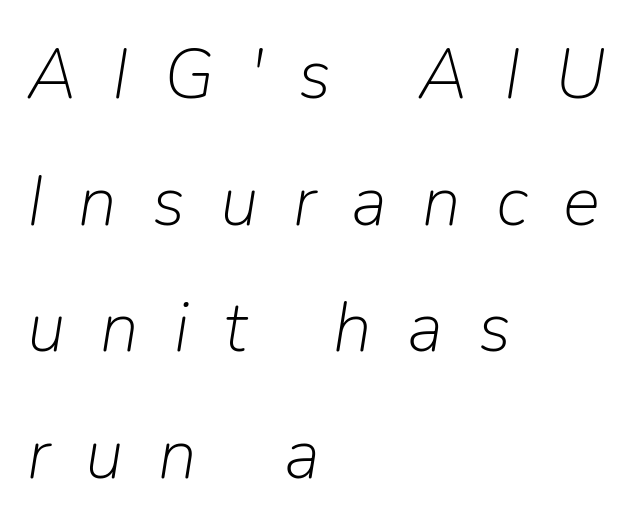
The image shows 70 px light type, italic (leaning right); set left-aligned, line spacing 1.81x, unusually wide letter spacing (+0.5 em), not underlined; low stroke contrast and a medium x-height.
